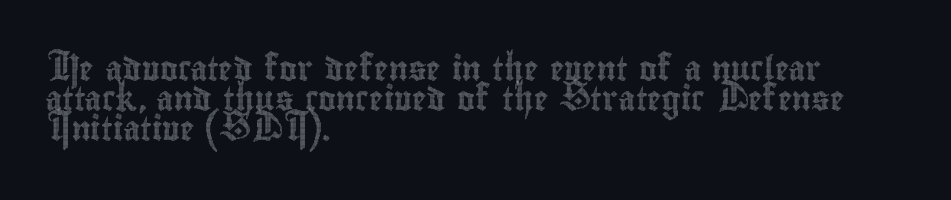
{"italic": "no", "underline": "no", "align": "left", "line_spacing": "normal", "line_spacing_ratio": 1.26, "letter_spacing": "normal", "letter_spacing_em": 0.0, "glyph_px": 24}
